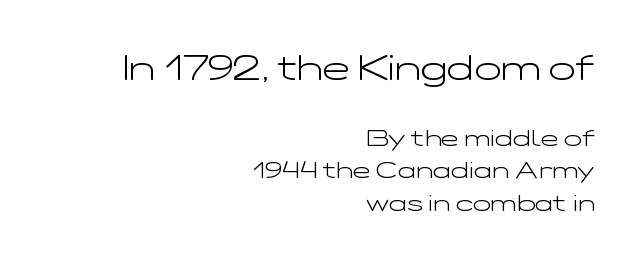
The image shows 36 px light, wide sans-serif type, upright; set right-aligned, normal line spacing (1.36x), normal letter spacing, not underlined; the first (top) block is 1.5x larger; low stroke contrast and a medium x-height.
